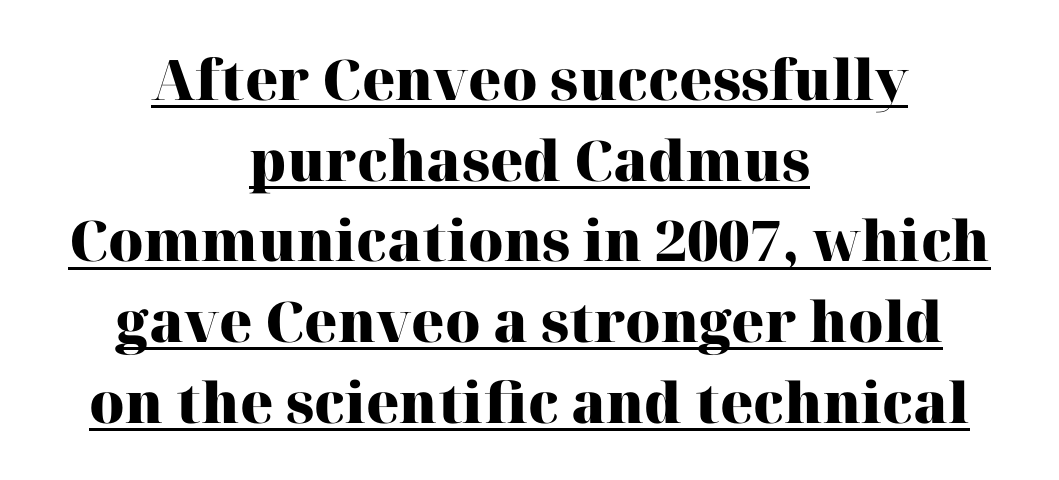
Here the glyphs are tracked normally, forming tight word shapes. Every word sits above its own underline. Looks like regular typesetting: each glyph gets only the width it needs. Teacher's note: observe the equal gaps on both sides — that is centered alignment. The passage shown is emphatically bold.
